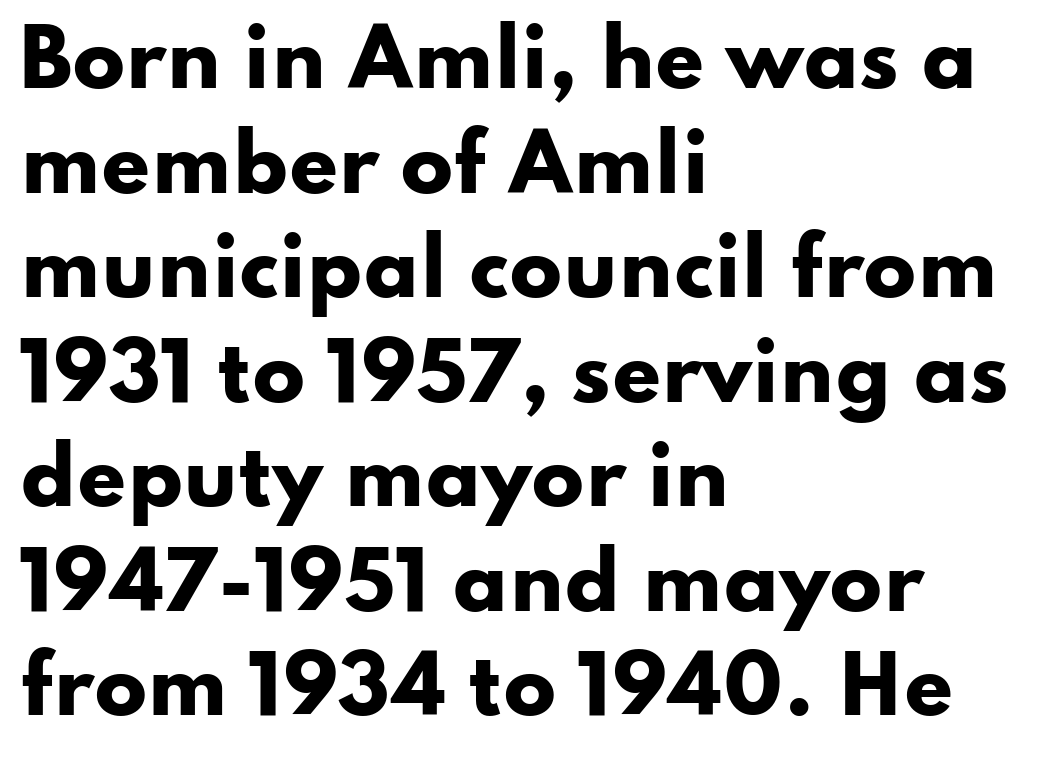
The passage shown has conventional tracking throughout. Is this a fixed-width face? No — the glyphs have proportional, varying widths. The face used here is a sans, in the tradition of grotesques and geometrics. The line-height multiplier appears to be the usual default. The specimen reads as upright at a glance.
